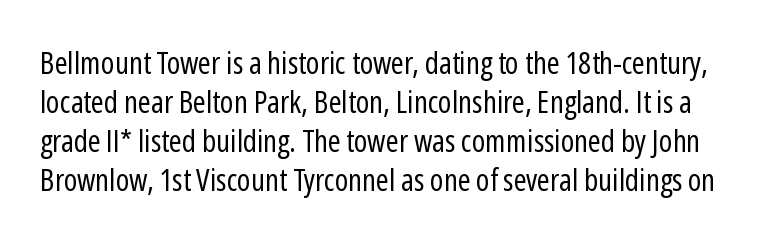
Q: Is the text bold? A: No.
Q: Is the text italic (slanted)? A: No, it is upright.
Q: Is the typeface a serif or a sans-serif typeface? A: Sans-serif.
Q: Is the text underlined? A: No.
Q: Is the spacing between letters normal or unusually wide? A: Normal.
Q: Is the spacing between lines tight, normal or loose? A: Normal.
Q: Width (condensed, normal, or wide)? A: Condensed.
Q: Stroke contrast? A: Low.
Q: x-height? A: Medium.
Q: Monospaced? A: No.
